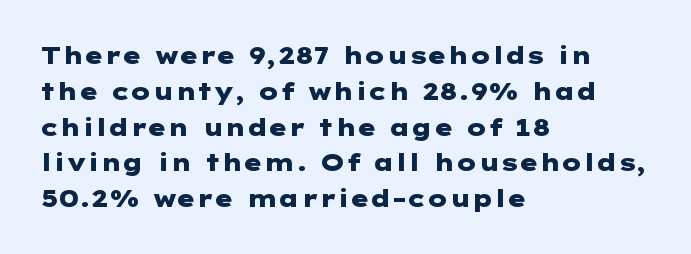
Italic: no, the glyphs are upright roman. Reading down the column, the eye jumps a familiar distance to each next line. Each row of text sits above clean, open space. Chunky letters — that's bold for sure.
